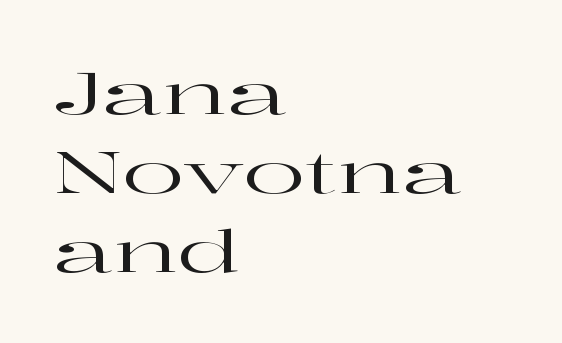
{"serif": "yes", "italic": "no", "width": "wide", "stroke_contrast": "high", "x_height": "medium", "monospaced": "no", "underline": "no", "align": "left", "line_spacing": "normal", "line_spacing_ratio": 1.36, "letter_spacing": "normal", "letter_spacing_em": 0.0, "glyph_px": 58}
